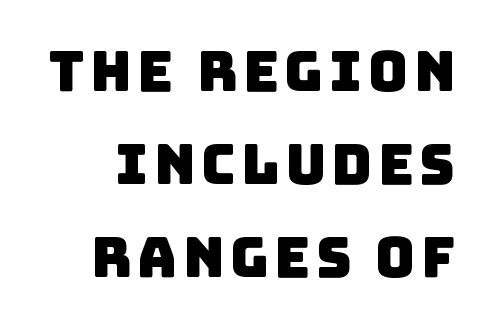
The gap between lines stays unmarked. The font family rendered here belongs to the sans-serif group. Varying glyph widths throughout — classic text-font behaviour. Whoever set this chose a conventional vertical rhythm.
